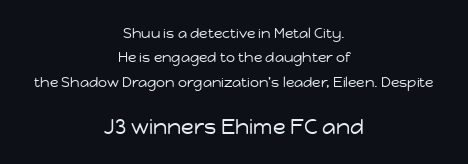
The image shows 21 px text type, upright; set centered, line spacing 1.74x, normal letter spacing, not underlined; the second (bottom) block is 1.5x larger.
